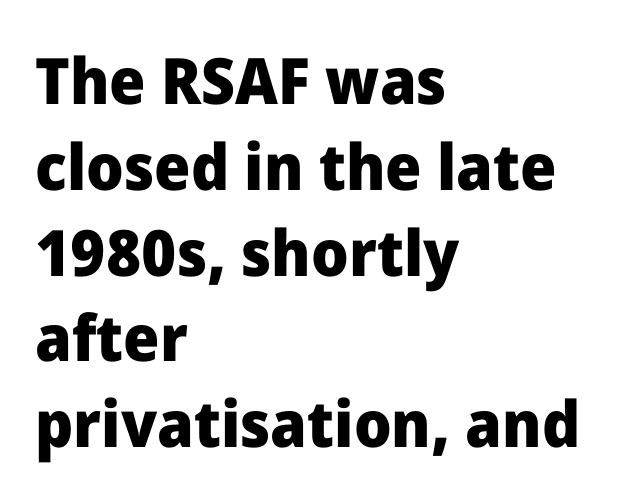
Look at the tracking — it's just the regular setting, nothing added. This rendering features lettering with no underline. In terms of weight, the rendering is a true, heavy bold. Which margin do the lines hug? The left one — the right edge is uneven.
